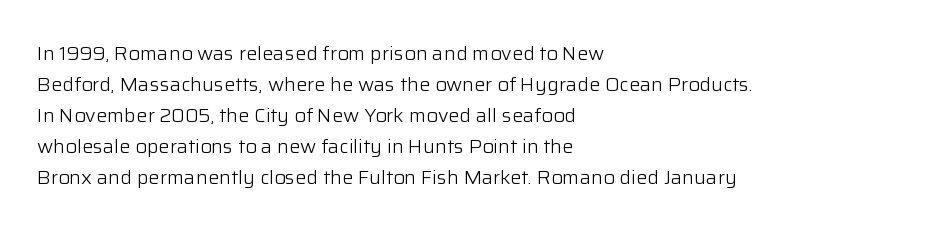
The image shows 20 px text type, upright; set left-aligned, normal line spacing (1.55x), normal letter spacing, not underlined.
